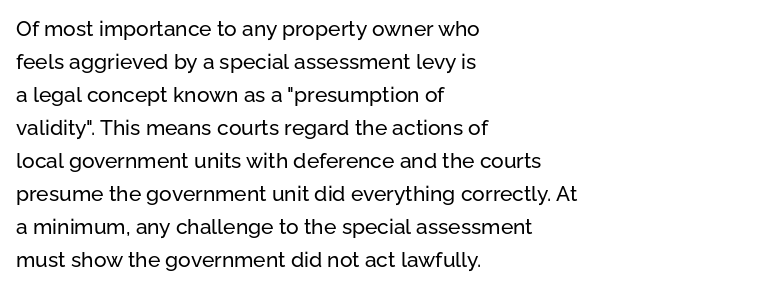
{"italic": "no", "underline": "no", "align": "left", "line_spacing": "normal", "line_spacing_ratio": 1.57, "letter_spacing": "normal", "letter_spacing_em": 0.0, "glyph_px": 21}
